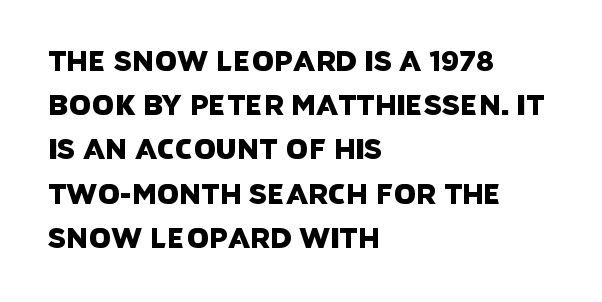
Nothing unusual about the tracking: characters are spaced as the font intends. This sample has the flowing, uneven cadence of proportional lettering. This rendering employs a face without finishing strokes, i.e., a sans-serif. Horizontal bands of white between lines are of average thickness. This rendering features lettering with no underline. Compared with a centered layout, this one pins lines to the left instead.
